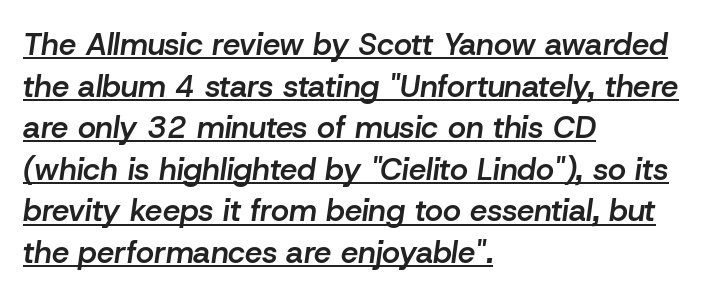
The image shows 31 px semibold type, italic (leaning right); set left-aligned, normal line spacing (1.34x), normal letter spacing, underlined; low stroke contrast and a medium x-height.
